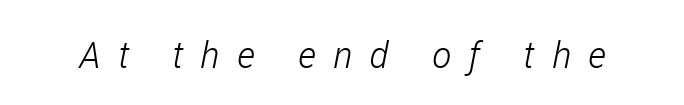
{"italic": "yes", "lean": "right", "slant_degrees": 11, "bold": "no", "weight": "light", "width": "condensed", "stroke_contrast": "low", "x_height": "medium", "monospaced": "no", "underline": "no", "letter_spacing": "wide", "letter_spacing_em": 0.49, "glyph_px": 36}
